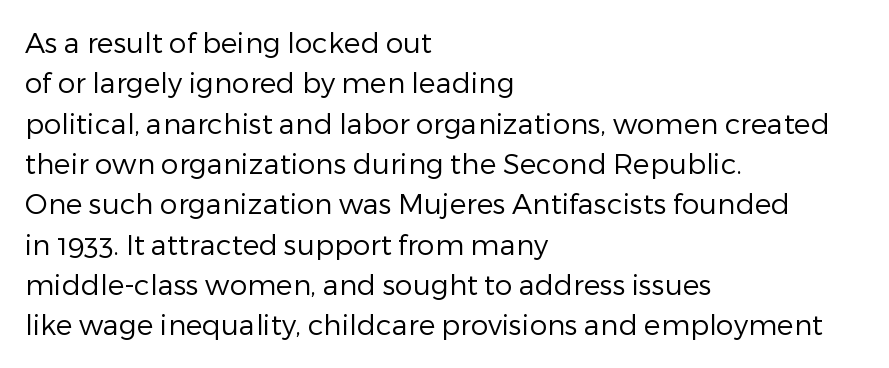
This sample is left-justified, so line endings fall wherever the words run out. Tracking value appears to be zero — textbook default spacing. Serifs: no, the terminals of the letterforms are clean. A light-to-regular cut is what we see here. The letters advance in unequal steps, a hallmark of proportional type.
